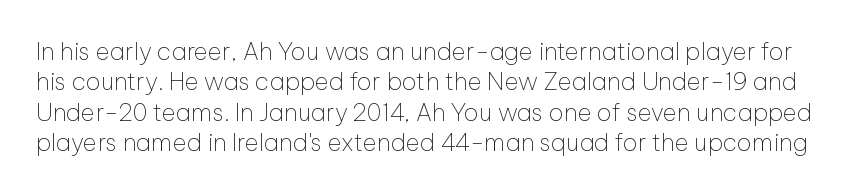
{"italic": "no", "bold": "no", "underline": "no", "line_spacing": "normal", "line_spacing_ratio": 1.27, "letter_spacing": "normal", "letter_spacing_em": 0.0, "glyph_px": 24}
